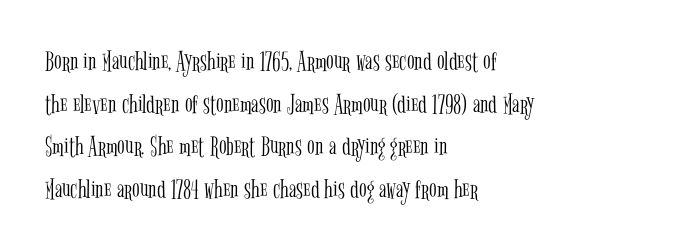
The typeface chosen for these lines features serifs. A student would call this left alignment; a typographer would say flush left, rag right. Line spacing here is normal. Glyph-to-glyph distance matches everyday printed text. Decoration check: the copy has no underline.
